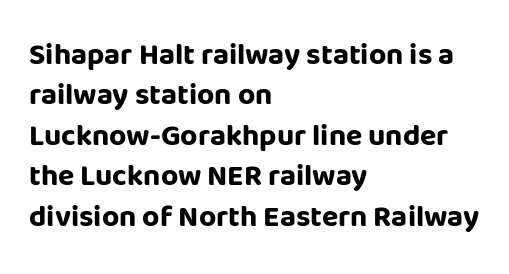
Q: Is the text bold? A: Yes.
Q: Is the text italic (slanted)? A: No, it is upright.
Q: Is the typeface a serif or a sans-serif typeface? A: Sans-serif.
Q: Is the text underlined? A: No.
Q: How is the paragraph aligned? A: Left-aligned.
Q: Is the spacing between letters normal or unusually wide? A: Normal.
Q: Is the spacing between lines tight, normal or loose? A: Normal.
Q: Width (condensed, normal, or wide)? A: Normal.
Q: Stroke contrast? A: Low.
Q: x-height? A: Large.
Q: Monospaced? A: No.
